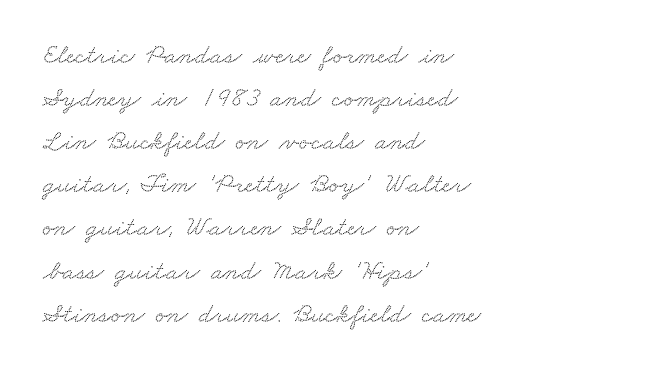
The image shows 28 px wide serif type; set left-aligned, normal line spacing (1.54x), normal letter spacing, not underlined; medium stroke contrast and a small x-height.
